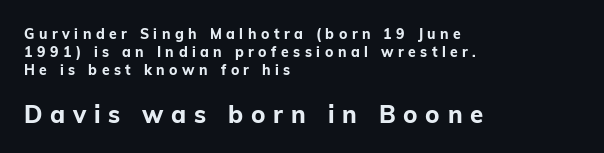
The image shows 24 px bold type, upright; set left-aligned, normal line spacing (1.3x), unusually wide letter spacing (+0.32 em), not underlined; the second (bottom) block is 1.71x larger.
